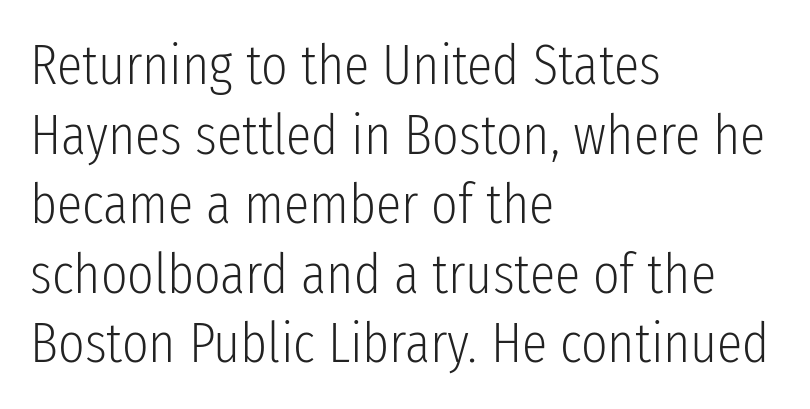
The image shows 57 px light, condensed sans-serif type, upright; set left-aligned, line spacing 1.22x, normal letter spacing, not underlined; low stroke contrast and a medium x-height.
